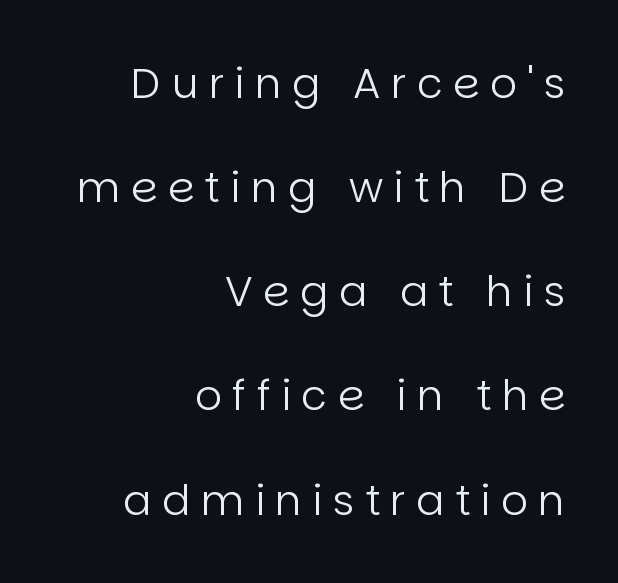
The image shows 42 px regular-weight sans-serif type, upright; set right-aligned, loose line spacing (2.48x), unusually wide letter spacing (+0.25 em), not underlined; low stroke contrast and a large x-height.
